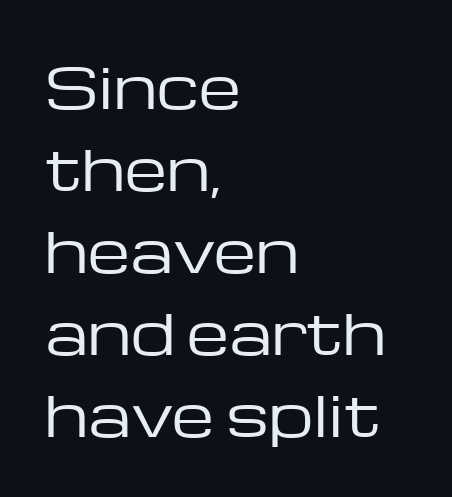
The image shows 55 px regular-weight, wide sans-serif type, upright; set left-aligned, normal line spacing (1.49x), normal letter spacing, not underlined; low stroke contrast and a medium x-height.
